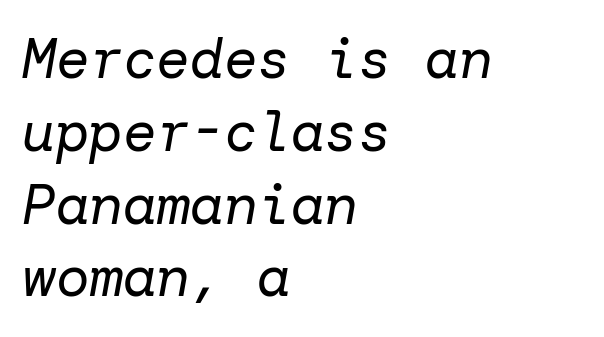
One glance says typical: line gaps are just what's usual. A classic flush-left, rag-right setting is used for this passage. Weight: not bold — regular or lighter. Underlining? Definitely not there. If you drew a line through each stem, it would be angled. The passage shown has conventional tracking throughout.
